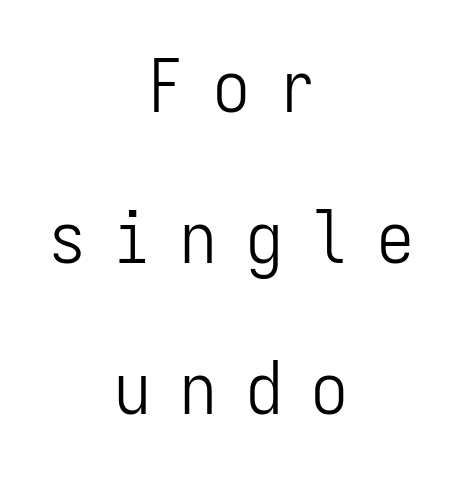
{"serif": "no", "italic": "no", "bold": "no", "weight": "light", "width": "condensed", "stroke_contrast": "low", "x_height": "medium", "monospaced": "yes", "underline": "no", "align": "center", "line_spacing": "loose", "line_spacing_ratio": 2.07, "letter_spacing": "wide", "letter_spacing_em": 0.4, "glyph_px": 73}
